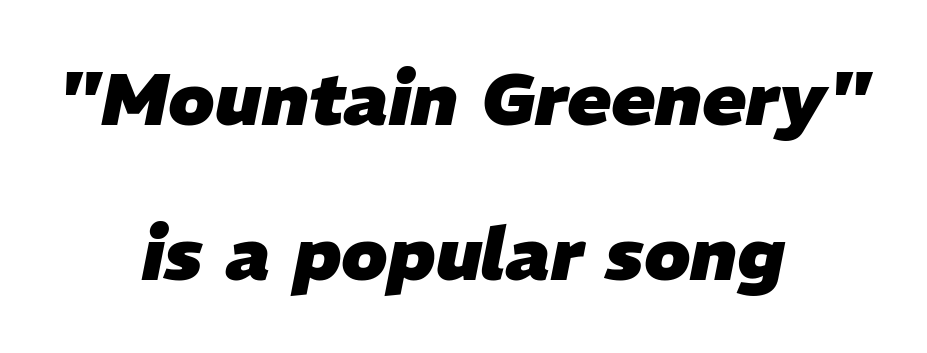
{"italic": "yes", "lean": "right", "slant_degrees": 11, "bold": "yes", "weight": "heavy", "width": "normal", "stroke_contrast": "low", "x_height": "medium", "monospaced": "no", "underline": "no", "align": "center", "line_spacing": "loose", "line_spacing_ratio": 2.12, "letter_spacing": "normal", "letter_spacing_em": 0.0, "glyph_px": 73}
